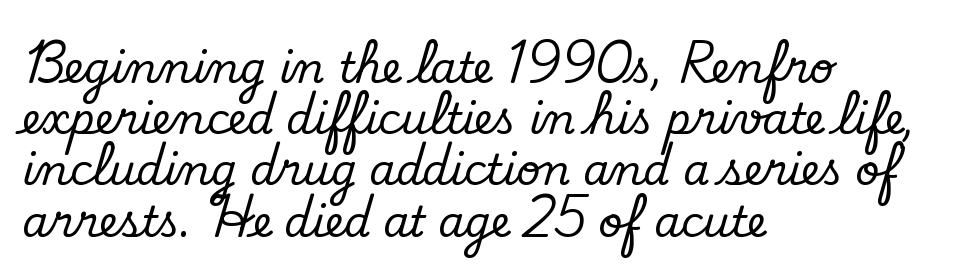
The gap between lines stays unmarked. Observe the serifs anchoring each vertical stroke in this sample. A classic flush-left, rag-right setting is used for this passage. A typesetter would call this zero additional tracking. These lines are rendered in a variable-pitch font.
